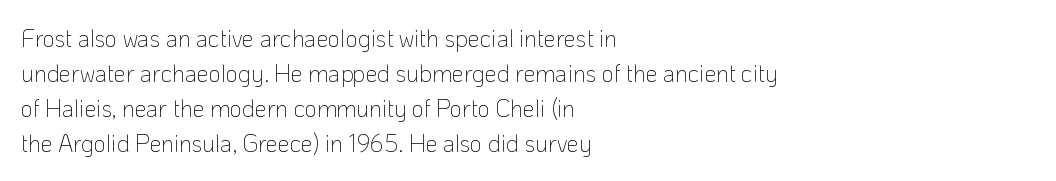
Q: Is the text bold? A: No.
Q: Is the text italic (slanted)? A: No, it is upright.
Q: Is the text underlined? A: No.
Q: How is the paragraph aligned? A: Left-aligned.
Q: Is the spacing between letters normal or unusually wide? A: Normal.
Q: Is the spacing between lines tight, normal or loose? A: Normal.
